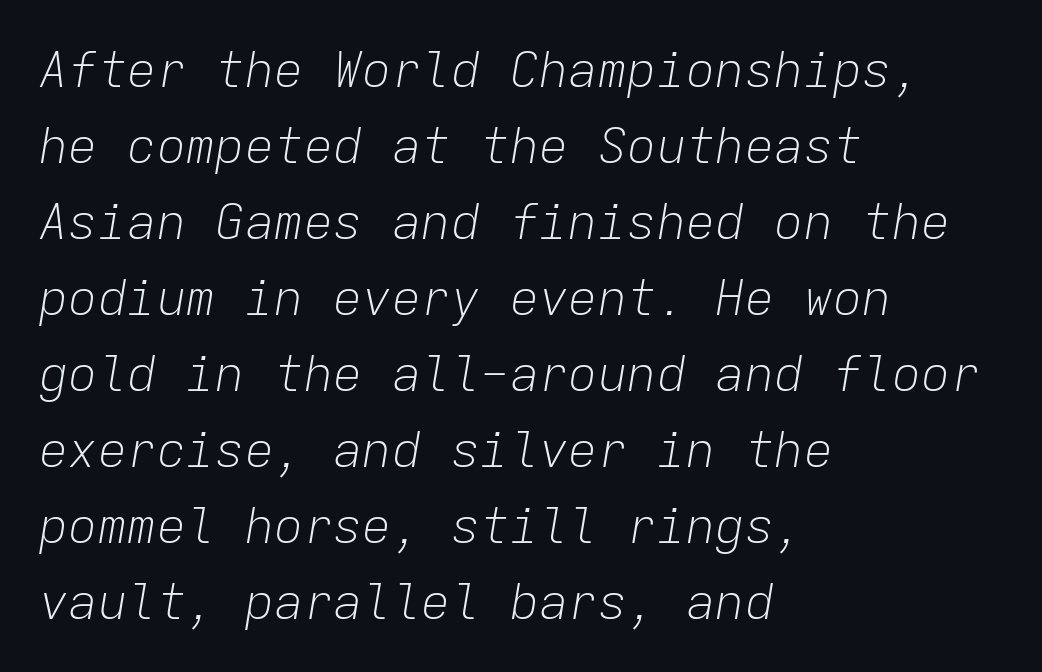
Glance below the letters and you will spot only blank space. Where is the straight margin? On the left. Interline gaps are of average width in this sample. These lines are rendered in a fixed-pitch font. This sample uses plain, unmodified letter spacing. Quick note: italic.
